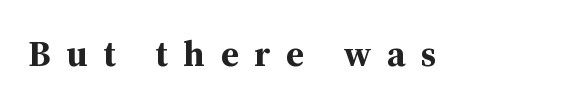
Q: Is the text bold? A: Yes.
Q: Is the text italic (slanted)? A: No, it is upright.
Q: Is the typeface a serif or a sans-serif typeface? A: Serif.
Q: Is the text underlined? A: No.
Q: Is the spacing between letters normal or unusually wide? A: Unusually wide.
Q: Width (condensed, normal, or wide)? A: Normal.
Q: Stroke contrast? A: Medium.
Q: x-height? A: Medium.
Q: Monospaced? A: No.
